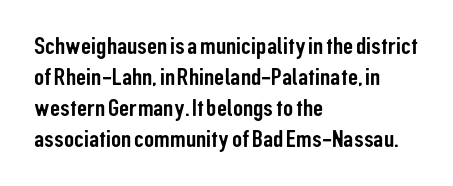
The image shows 25 px text type, upright; set left-aligned, line spacing 1.24x, normal letter spacing, not underlined.
